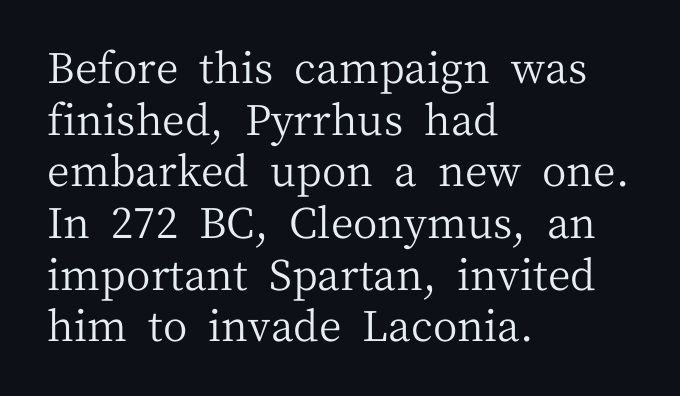
The baseline area is clear. The cut favours lightness, reaching ordinary text weight at its darkest. The paragraph shown leans on its left margin. Rendered with straight, roman letterforms. Here the designer chose a conventional face with non-uniform glyph widths. Little horizontal feet cap the strokes, marking this as serif type.
